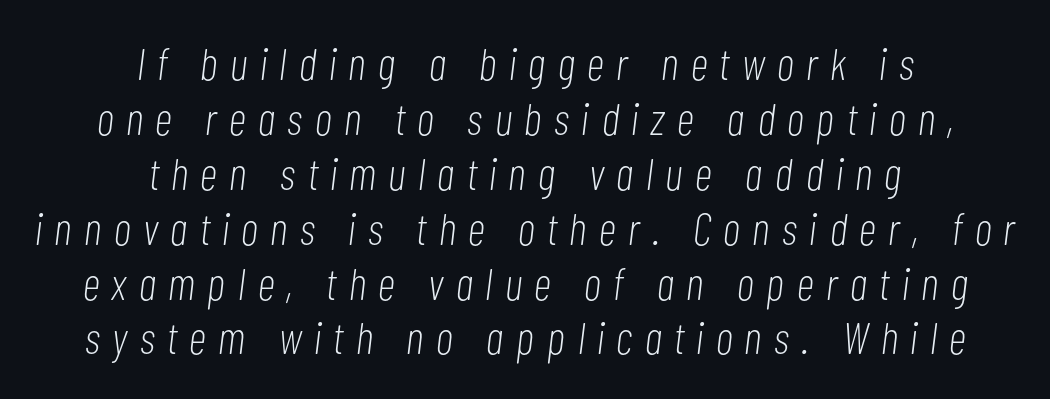
The image shows 45 px light, condensed type, italic (leaning right); set centered, line spacing 1.22x, unusually wide letter spacing (+0.28 em), not underlined; low stroke contrast and a medium x-height.
